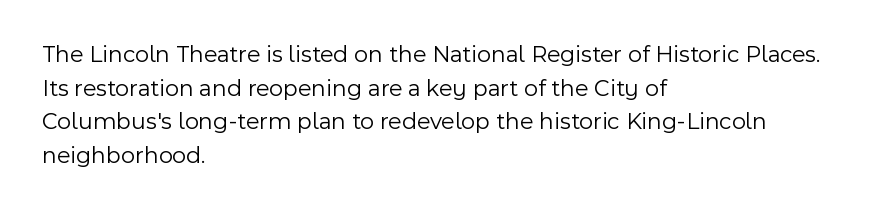
The image shows 24 px text type, upright; set left-aligned, normal line spacing (1.4x), normal letter spacing, not underlined.
